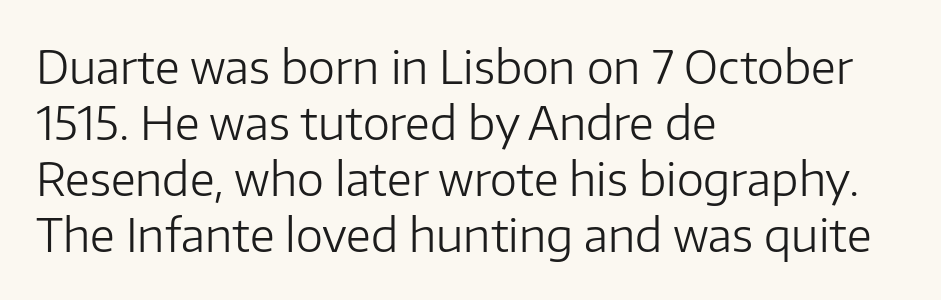
{"serif": "no", "italic": "no", "bold": "no", "weight": "light", "width": "normal", "stroke_contrast": "low", "x_height": "medium", "monospaced": "no", "underline": "no", "align": "left", "line_spacing_ratio": 1.22, "letter_spacing": "normal", "letter_spacing_em": 0.0, "glyph_px": 46}
